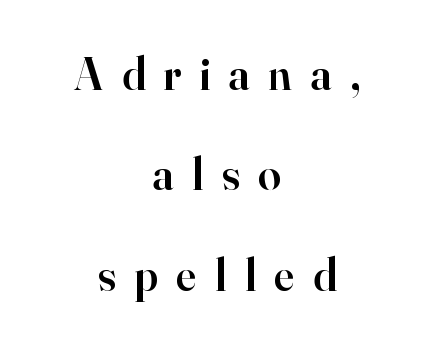
{"serif": "yes", "italic": "no", "bold": "semi", "weight": "semibold", "width": "normal", "stroke_contrast": "high", "x_height": "small", "monospaced": "no", "underline": "no", "align": "center", "line_spacing": "loose", "line_spacing_ratio": 2.18, "letter_spacing": "wide", "letter_spacing_em": 0.4, "glyph_px": 46}
